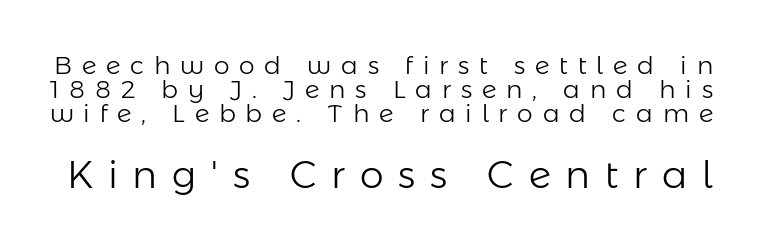
Q: Is the text bold? A: No.
Q: Is the text italic (slanted)? A: No, it is upright.
Q: Is the typeface a serif or a sans-serif typeface? A: Sans-serif.
Q: Is the text underlined? A: No.
Q: Is the spacing between letters normal or unusually wide? A: Unusually wide.
Q: Is the spacing between lines tight, normal or loose? A: Tight.
Q: Which block of text is set in a larger size, the first (top) or the second (bottom)? A: The second (bottom) one.
Q: Width (condensed, normal, or wide)? A: Normal.
Q: Stroke contrast? A: Low.
Q: x-height? A: Medium.
Q: Monospaced? A: No.
